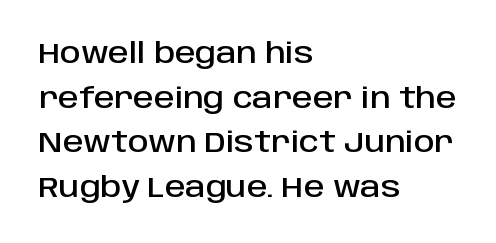
This block has exactly the height ordinary leading produces. Is this a fixed-width face? No — the glyphs have proportional, varying widths. Left-aligned paragraph, ragged on the right. Each row of text sits above clean, open space. The letters carry no serifs — their stems end cleanly without finishing strokes. In terms of letterspacing, this is plain default setting.
